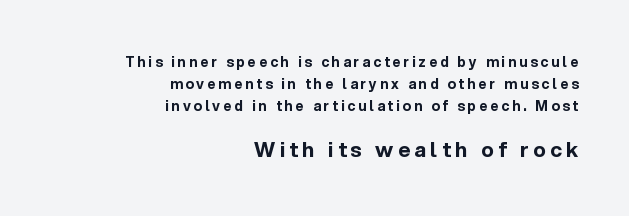
Strokes here are thick enough to call this a true bold. Vertically, the passage feels balanced, rows spaced as you'd expect. The baseline area is clear. In terms of posture, this sample is upright.
